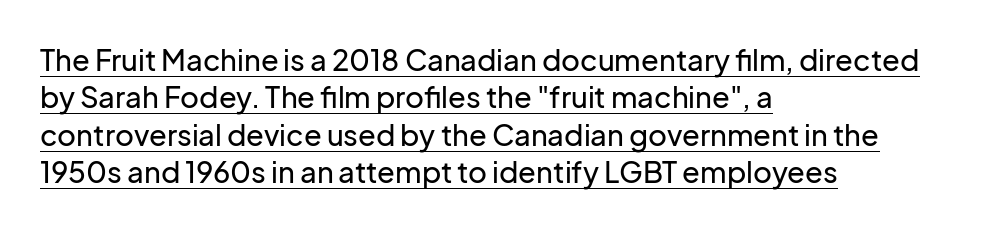
{"serif": "no", "italic": "no", "width": "normal", "stroke_contrast": "low", "x_height": "medium", "monospaced": "no", "underline": "yes", "align": "left", "line_spacing": "normal", "line_spacing_ratio": 1.29, "letter_spacing": "normal", "letter_spacing_em": 0.0, "glyph_px": 29}
